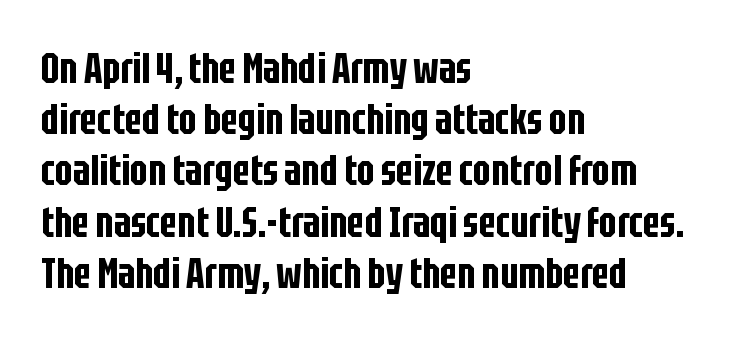
{"serif": "no", "italic": "no", "width": "condensed", "stroke_contrast": "low", "x_height": "large", "monospaced": "no", "underline": "no", "align": "left", "line_spacing_ratio": 1.22, "letter_spacing": "normal", "letter_spacing_em": 0.0, "glyph_px": 42}
